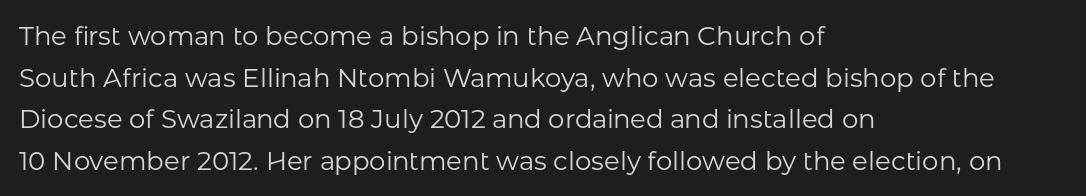
Rule under the text: the space is simply empty. One-word summary of the alignment: left. Stroke thickness stays within the range of a standard reading face or lighter. Rows of type keep a routine distance in the vertical direction. Ascenders rise straight up at ninety degrees. The tracking reads as untouched default to a designer's eye.
